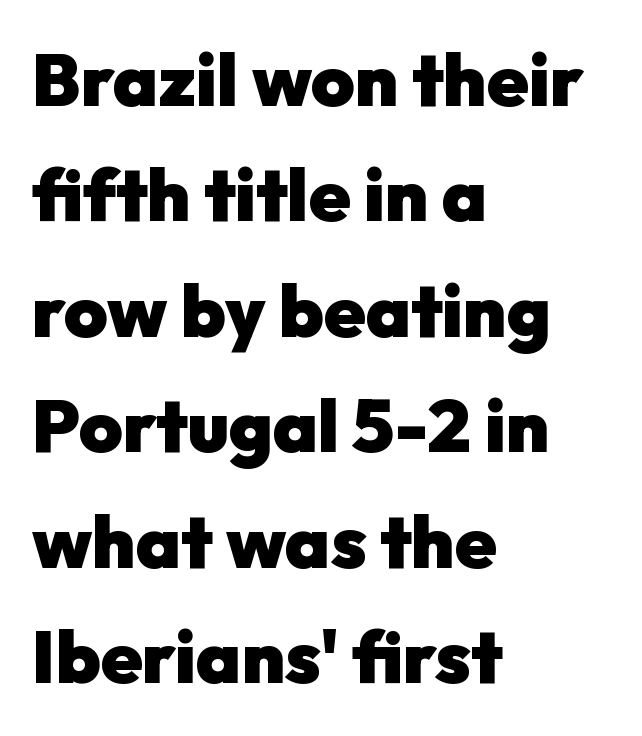
The image shows 74 px heavy sans-serif type, upright; set left-aligned, normal line spacing (1.56x), normal letter spacing, not underlined; low stroke contrast and a medium x-height.
